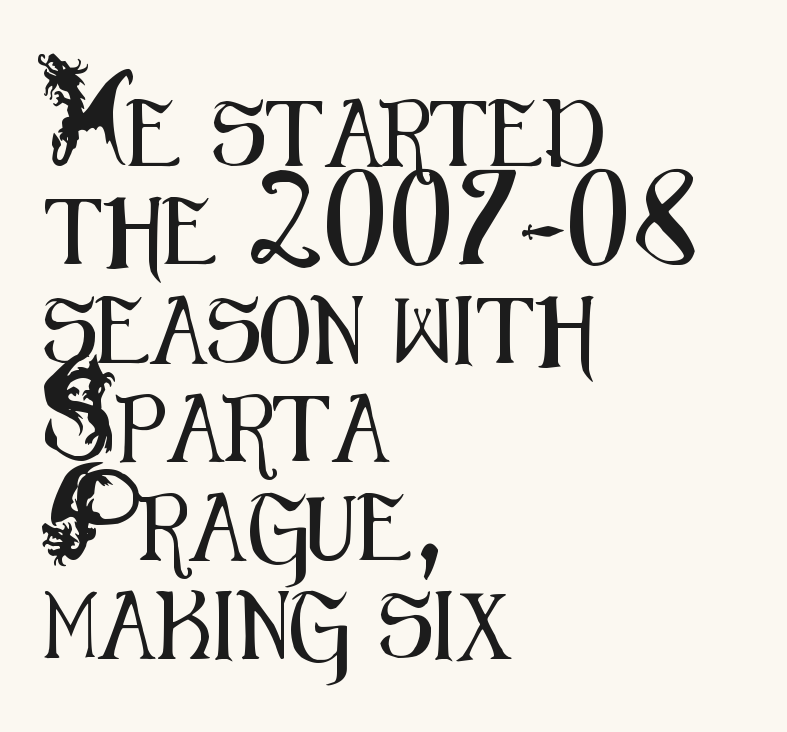
{"serif": "no", "italic": "no", "width": "condensed", "stroke_contrast": "medium", "x_height": "small", "monospaced": "no", "underline": "no", "align": "left", "line_spacing": "normal", "line_spacing_ratio": 1.47, "letter_spacing": "normal", "letter_spacing_em": 0.0, "glyph_px": 67}
